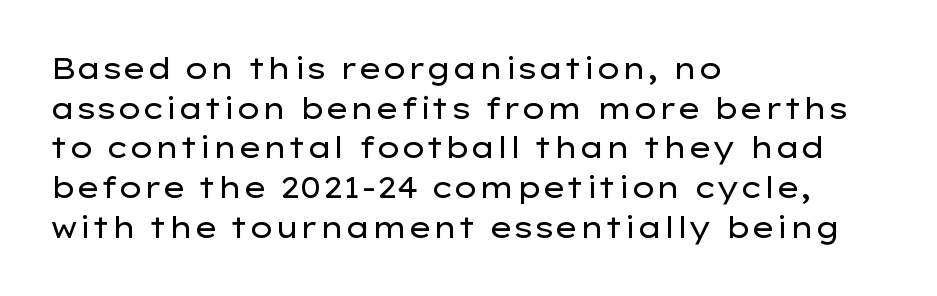
Q: Is the text bold? A: No.
Q: Is the text italic (slanted)? A: No, it is upright.
Q: Is the typeface a serif or a sans-serif typeface? A: Sans-serif.
Q: Is the text underlined? A: No.
Q: How is the paragraph aligned? A: Left-aligned.
Q: Is the spacing between letters normal or unusually wide? A: Normal.
Q: Is the spacing between lines tight, normal or loose? A: Normal.
Q: Width (condensed, normal, or wide)? A: Wide.
Q: Stroke contrast? A: Low.
Q: x-height? A: Medium.
Q: Monospaced? A: No.
